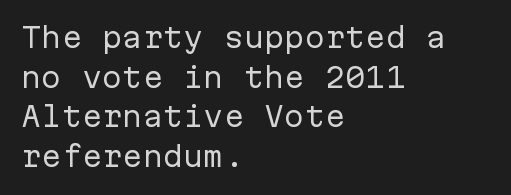
Q: Is the text bold? A: No.
Q: Is the text italic (slanted)? A: No, it is upright.
Q: Is the text underlined? A: No.
Q: How is the paragraph aligned? A: Left-aligned.
Q: Is the spacing between letters normal or unusually wide? A: Normal.
Q: Is the spacing between lines tight, normal or loose? A: Normal.
